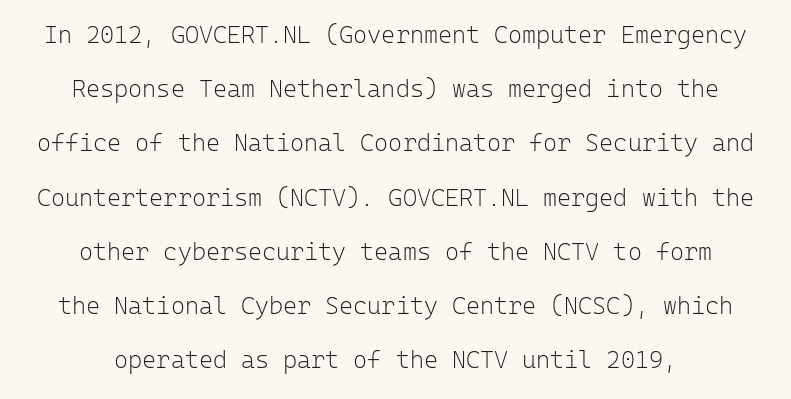
Stroke thickness stays within the range of a standard reading face or lighter. These lines keep a tight, regular rhythm from letter to letter. In terms of posture, this sample is upright. Unmarked baselines from the first word to the last. Does the leading feel generous? Absolutely, it's lavish.
